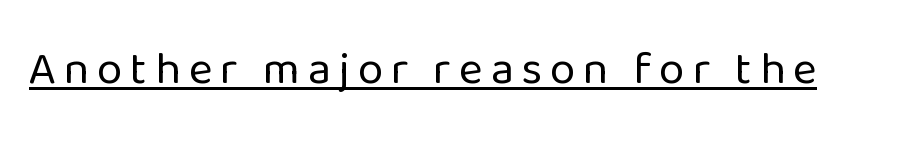
{"serif": "no", "italic": "no", "bold": "no", "weight": "regular", "width": "normal", "stroke_contrast": "low", "x_height": "medium", "monospaced": "no", "underline": "yes", "glyph_px": 46}
